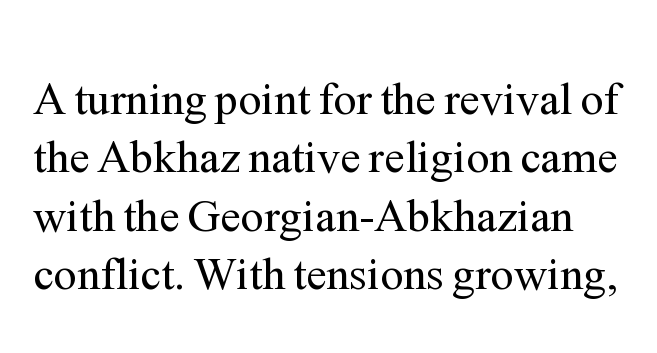
The passage shown has conventional tracking throughout. Regarding leading, the lines here are spaced in the standard way. Italic: no, the glyphs are upright roman. These glyphs show unthickened strokes, regular width or finer. The gap between lines stays unmarked. What kind of face is this? One with serifs.
